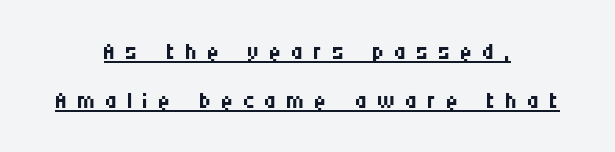
{"serif": "no", "italic": "no", "bold": "no", "weight": "regular", "width": "condensed", "stroke_contrast": "medium", "x_height": "large", "monospaced": "no", "underline": "yes", "align": "center", "line_spacing": "normal", "line_spacing_ratio": 1.44, "letter_spacing": "wide", "letter_spacing_em": 0.28, "glyph_px": 34}
